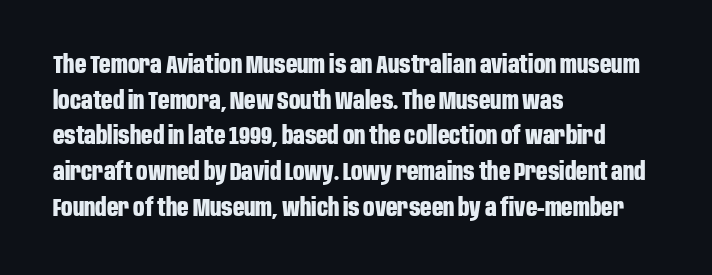
Q: Is the text bold? A: Yes.
Q: Is the text italic (slanted)? A: No, it is upright.
Q: Is the text underlined? A: No.
Q: How is the paragraph aligned? A: Left-aligned.
Q: Is the spacing between letters normal or unusually wide? A: Normal.
Q: Is the spacing between lines tight, normal or loose? A: Normal.
